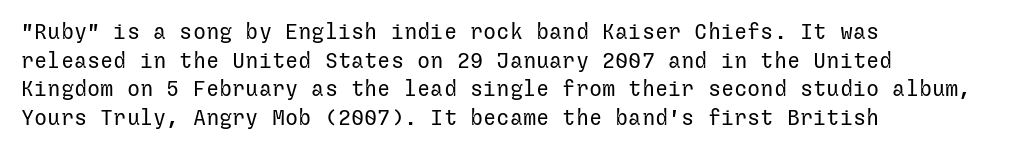
Check the space under the baseline: it is left empty. Characters follow at the spacing the type designer built in. These glyphs show unthickened strokes, regular width or finer. This is the regular roman posture of the typeface. A typesetter would call this leading conventional body-copy spacing. The compositor pushed each line to the left boundary.
